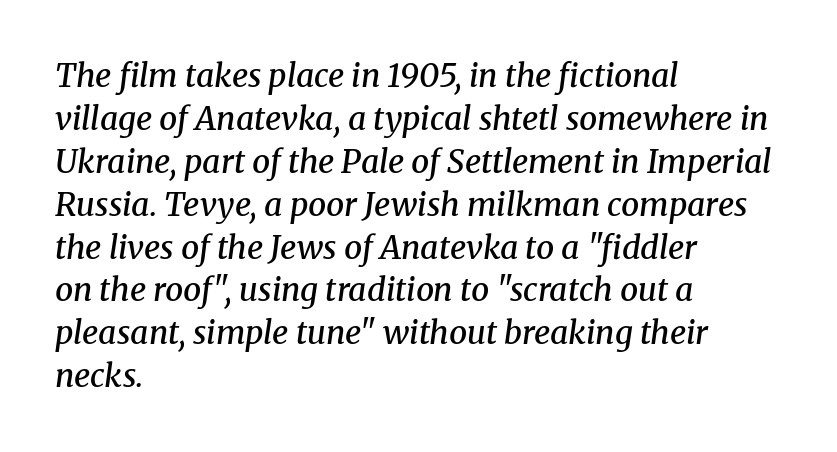
The image shows 32 px semibold serif type, italic (leaning right); set left-aligned, normal line spacing (1.34x), normal letter spacing, not underlined; medium stroke contrast and a medium x-height.
